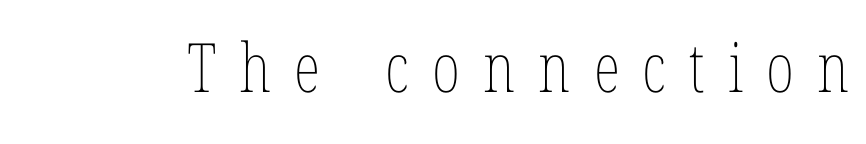
Q: Is the text bold? A: No.
Q: Is the text italic (slanted)? A: No, it is upright.
Q: Is the text underlined? A: No.
Q: Is the spacing between letters normal or unusually wide? A: Unusually wide.
Q: Width (condensed, normal, or wide)? A: Condensed.
Q: Stroke contrast? A: Low.
Q: x-height? A: Medium.
Q: Monospaced? A: No.
